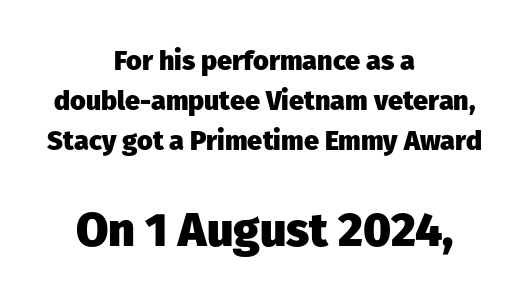
{"serif": "no", "italic": "no", "bold": "yes", "weight": "heavy", "width": "normal", "stroke_contrast": "low", "x_height": "medium", "monospaced": "no", "underline": "no", "align": "center", "line_spacing": "normal", "line_spacing_ratio": 1.49, "letter_spacing": "normal", "letter_spacing_em": 0.0, "larger_block": "second", "size_ratio": 1.74, "glyph_px": 47}
